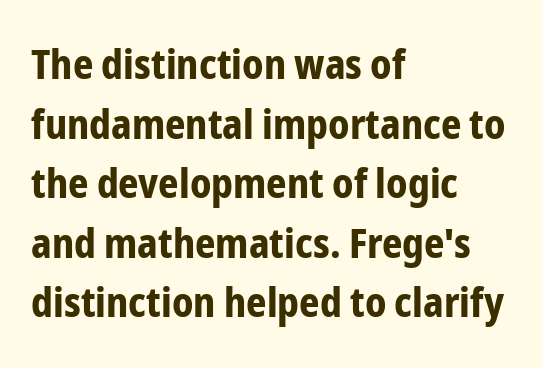
Q: Is the text bold? A: Yes.
Q: Is the text italic (slanted)? A: No, it is upright.
Q: Is the typeface a serif or a sans-serif typeface? A: Sans-serif.
Q: Is the text underlined? A: No.
Q: How is the paragraph aligned? A: Left-aligned.
Q: Is the spacing between letters normal or unusually wide? A: Normal.
Q: Is the spacing between lines tight, normal or loose? A: Normal.
Q: Width (condensed, normal, or wide)? A: Condensed.
Q: Stroke contrast? A: Low.
Q: x-height? A: Medium.
Q: Monospaced? A: No.
